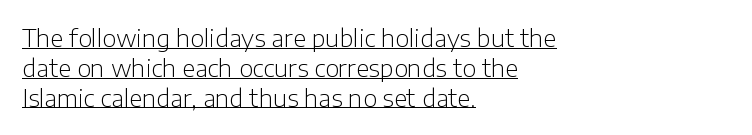
Each line starts at the same left margin while the right side varies. The characters are drawn with everyday or finer stroke widths. Posture: vertical. These lines keep a tight, regular rhythm from letter to letter. Underlined type.
